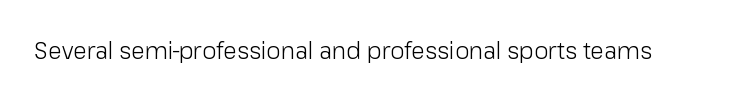
Q: Is the text bold? A: No.
Q: Is the text italic (slanted)? A: No, it is upright.
Q: Is the text underlined? A: No.
Q: Is the spacing between letters normal or unusually wide? A: Normal.
